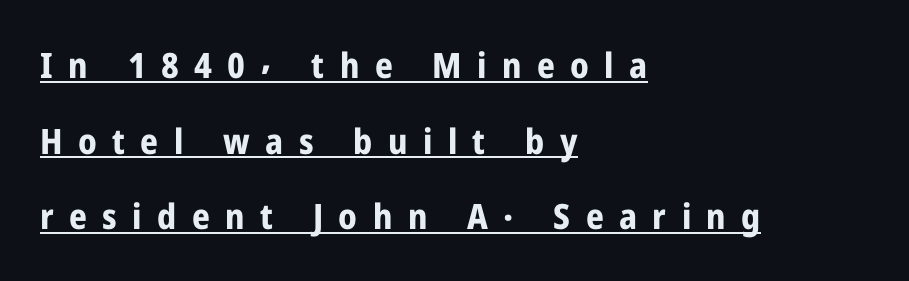
The image shows 35 px bold, condensed sans-serif type, upright; set left-aligned, loose line spacing (2.16x), unusually wide letter spacing (+0.44 em), underlined; low stroke contrast and a medium x-height.
